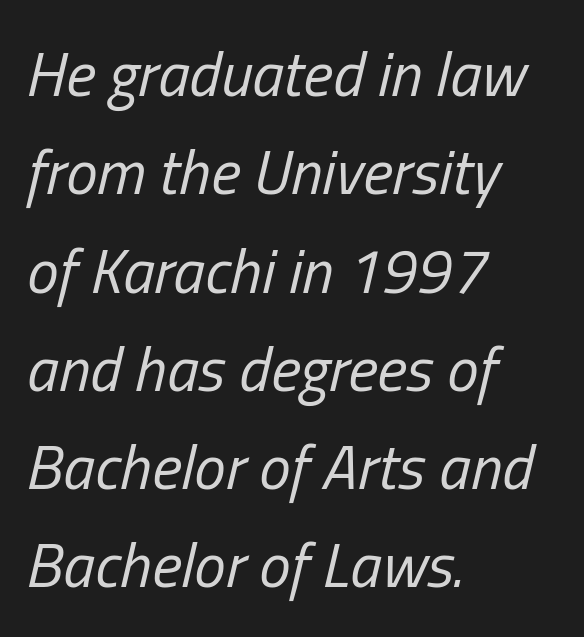
Any mark beneath the type? The region is blank. Stems and bowls with no extra thickness — not bold. When letters slant like this, we call the style italic. The paragraph has a hard left edge and a soft right edge. The lines sit at an ordinary, default distance from one another. Between one letter and the next there's only the usual sliver of space.
